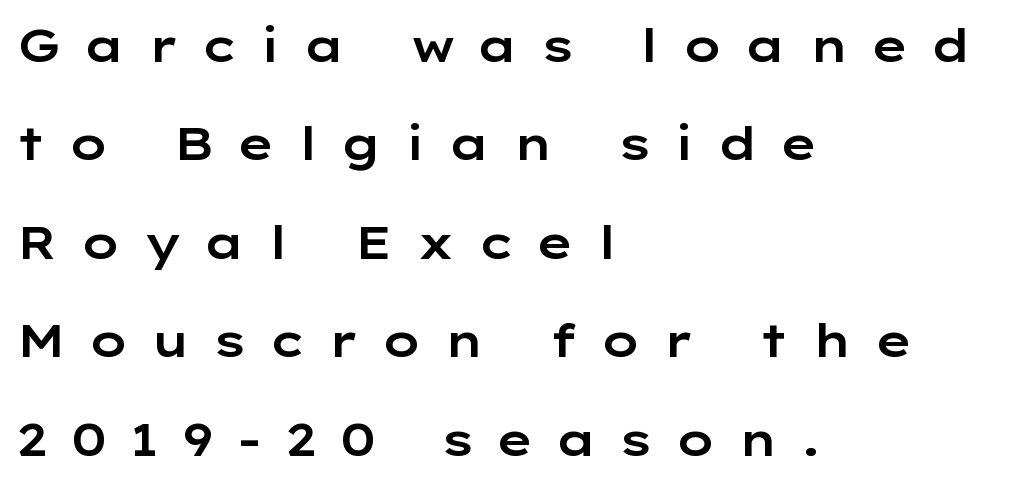
{"serif": "no", "italic": "no", "width": "wide", "stroke_contrast": "low", "x_height": "medium", "monospaced": "no", "underline": "no", "align": "left", "line_spacing": "loose", "line_spacing_ratio": 2.14, "letter_spacing": "wide", "letter_spacing_em": 0.47, "glyph_px": 46}
